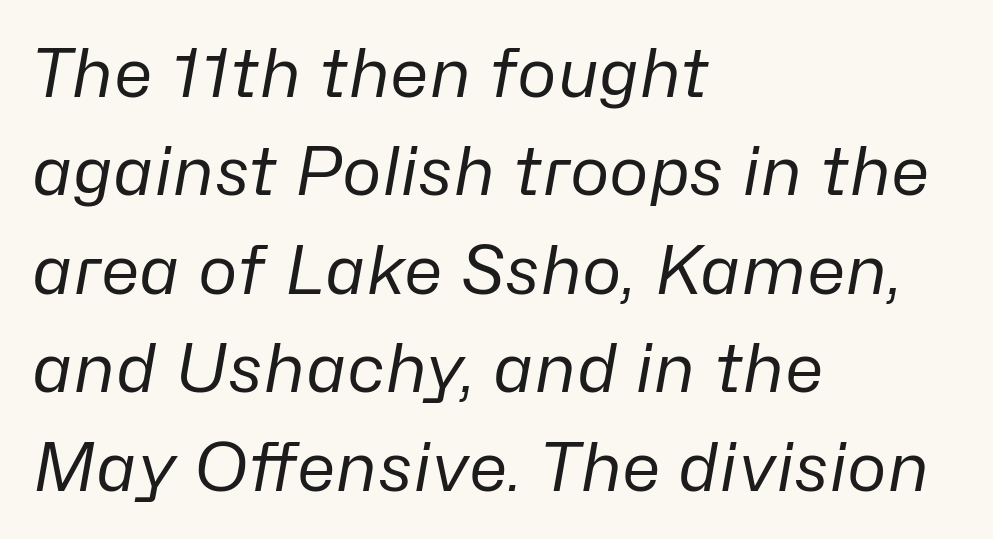
The image shows 67 px regular-weight type, italic (leaning right); set left-aligned, normal line spacing (1.47x), normal letter spacing, not underlined; low stroke contrast and a medium x-height.
